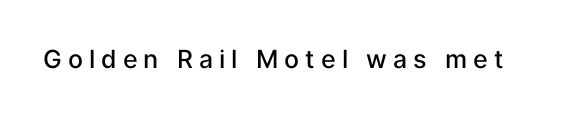
Anything drawn beneath the words? Only blank space. This is the in-between weight designers call semibold or demi. You could only call the tracking loose — the letters float apart. Quick note: not italic, upright.
